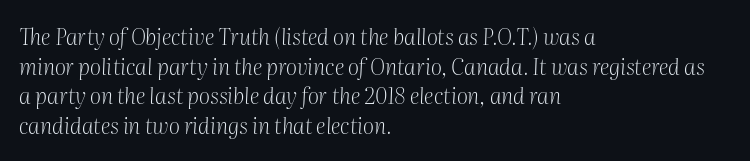
{"italic": "yes", "lean": "right", "slant_degrees": 2, "bold": "no", "underline": "no", "align": "left", "line_spacing": "normal", "line_spacing_ratio": 1.35, "letter_spacing": "normal", "letter_spacing_em": 0.0, "glyph_px": 22}
